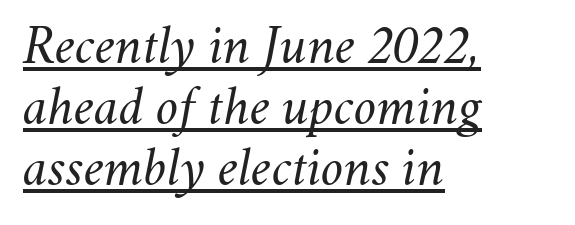
The image shows 55 px regular-weight type, italic (leaning right); set left-aligned, tight line spacing (1.11x), normal letter spacing, underlined; medium stroke contrast and a small x-height.
